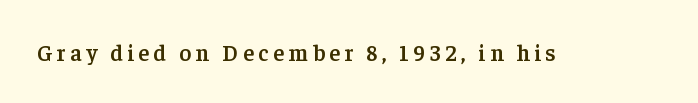
{"italic": "no", "bold": "semi", "underline": "no", "glyph_px": 23}
